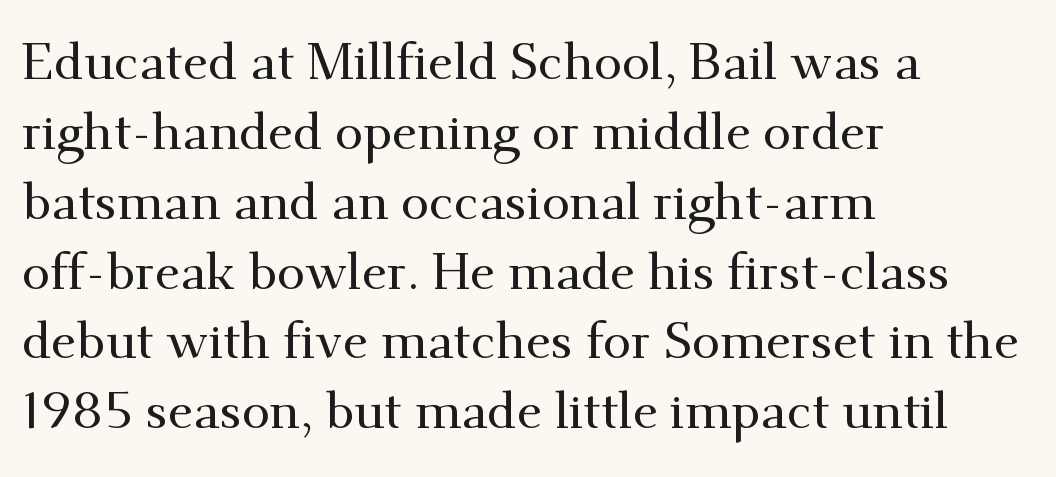
Q: Is the text italic (slanted)? A: No, it is upright.
Q: Is the typeface a serif or a sans-serif typeface? A: Serif.
Q: Is the text underlined? A: No.
Q: How is the paragraph aligned? A: Left-aligned.
Q: Is the spacing between letters normal or unusually wide? A: Normal.
Q: Is the spacing between lines tight, normal or loose? A: Normal.
Q: Width (condensed, normal, or wide)? A: Normal.
Q: Stroke contrast? A: Medium.
Q: x-height? A: Small.
Q: Monospaced? A: No.
